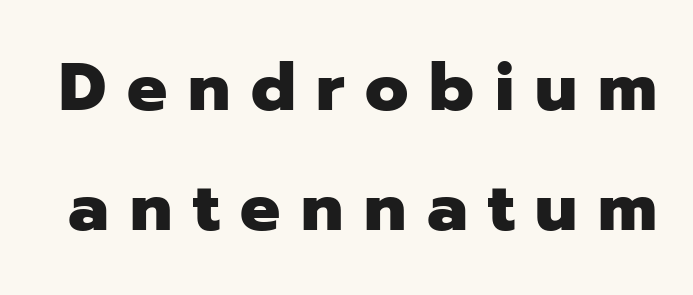
The text was rendered using a sans face with plain stroke endings. This is roman type, the default non-slanted kind. The line texture is sparse and dotted thanks to wide tracking. How heavy is the stroke? Heavy — this is a bold.
